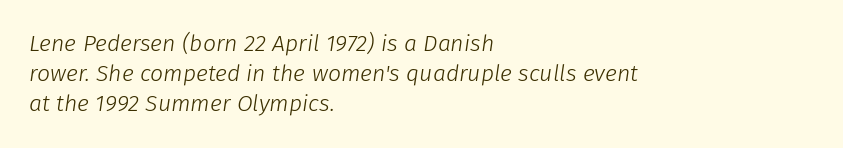
Does the copy run flush right? No — it runs flush left. Interline gaps are of average width in this sample. Observe the ordinary spacing: letters are neighbours, not strangers. The foot of each line stays bare and open.
